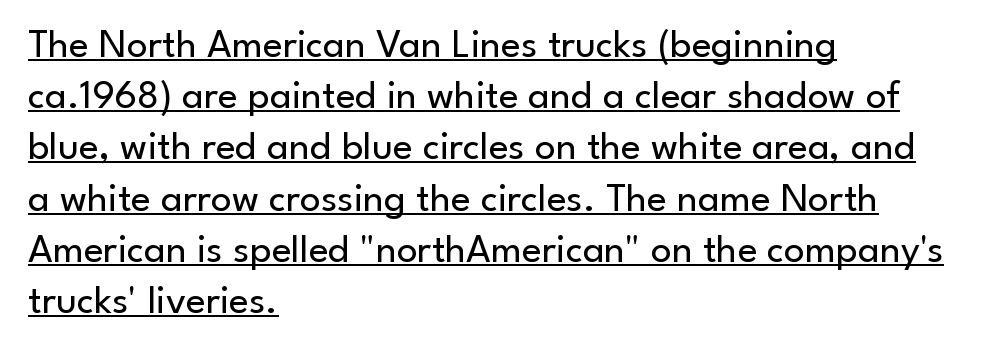
The image shows 41 px regular-weight sans-serif type, upright; set left-aligned, normal line spacing (1.25x), normal letter spacing, underlined; low stroke contrast and a small x-height.
